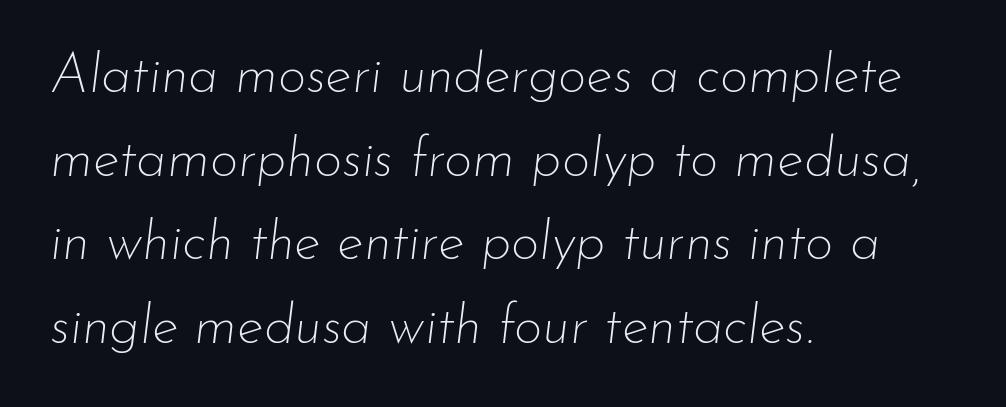
{"italic": "yes", "lean": "right", "slant_degrees": 7, "bold": "no", "weight": "thin", "width": "normal", "stroke_contrast": "low", "x_height": "small", "monospaced": "no", "underline": "no", "align": "left", "line_spacing": "normal", "line_spacing_ratio": 1.52, "letter_spacing": "normal", "letter_spacing_em": 0.0, "glyph_px": 55}
